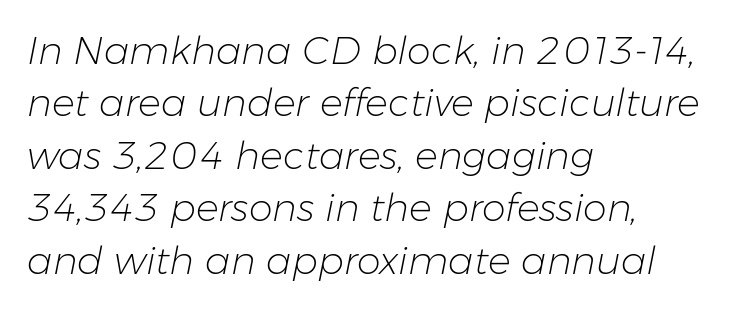
This block has exactly the height ordinary leading produces. Do the characters align in a grid? No, the font is proportional. The foot of each line stays bare and open. Here the glyphs are tracked normally, forming tight word shapes. The letters are slanted; this is an italic face.
